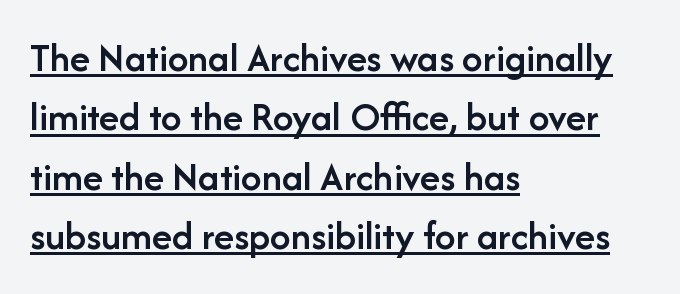
The image shows 41 px semibold sans-serif type, upright; set left-aligned, normal line spacing (1.45x), normal letter spacing, underlined; low stroke contrast and a medium x-height.
